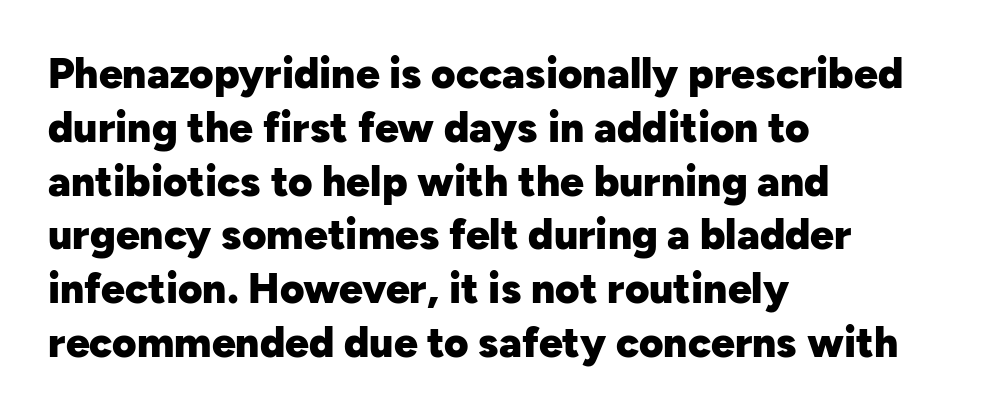
{"serif": "no", "italic": "no", "bold": "yes", "weight": "heavy", "width": "normal", "stroke_contrast": "low", "x_height": "medium", "monospaced": "no", "underline": "no", "align": "left", "line_spacing": "normal", "line_spacing_ratio": 1.28, "letter_spacing": "normal", "letter_spacing_em": 0.0, "glyph_px": 42}
